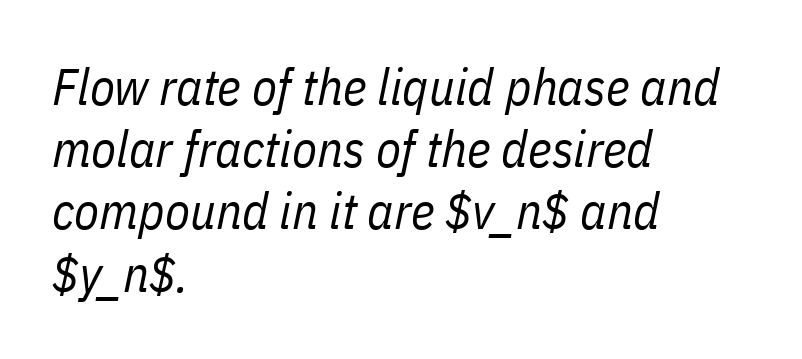
The gaps between neighbouring characters are ordinary and unremarkable. No letter is thick-stroked: the sample isn't bold. When letters slant like this, we call the style italic. Leftover space on each line is placed entirely after the last word. The passage shown is typed in a proportional face where columns would drift.
